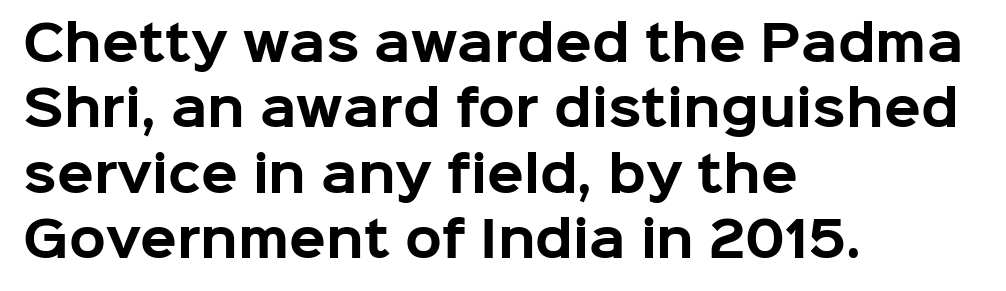
This sample has the flowing, uneven cadence of proportional lettering. Look at the stroke-to-counter ratio: heavy, a bold. A student would call this left alignment; a typographer would say flush left, rag right. Stroke terminals: plain, sans-serif. Compared with typical body copy, the letter spacing here is the same. The axis of the letterforms is exactly vertical.
